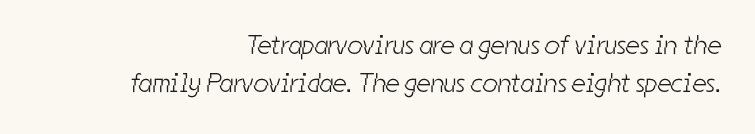
How are the letters spaced? Ordinarily, with no added tracking. Does the copy run flush right? Yes — the right margin is perfectly even. Decoration check: the copy has no underline. Reading down the column, the eye jumps a familiar distance to each next line. Stroke thickness stays within the range of a standard reading face or lighter.
